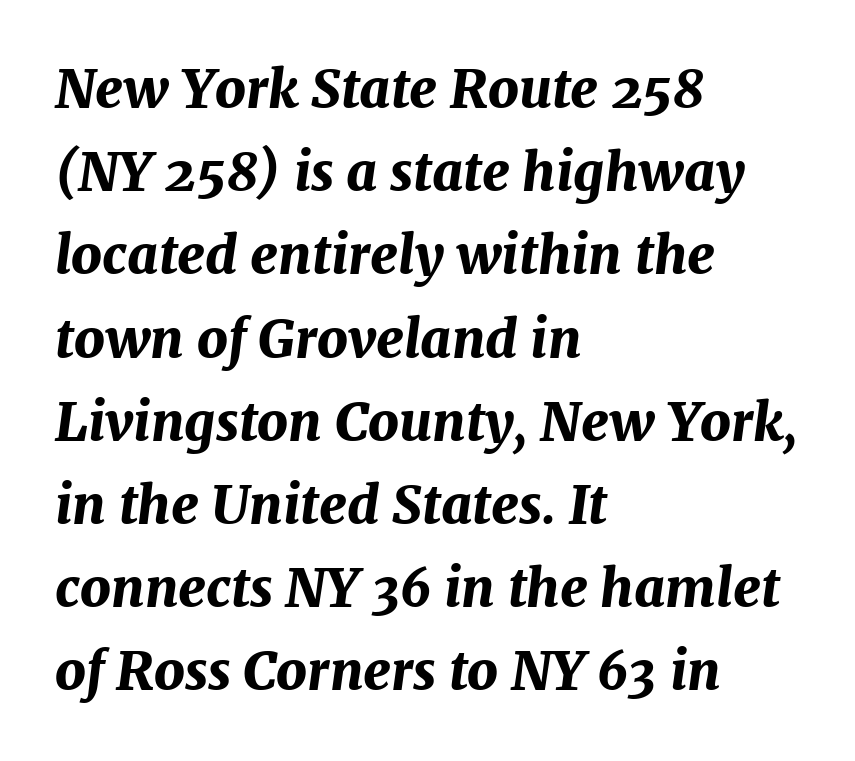
{"italic": "yes", "lean": "right", "slant_degrees": 7, "bold": "yes", "weight": "bold", "width": "normal", "stroke_contrast": "medium", "x_height": "medium", "monospaced": "no", "underline": "no", "align": "left", "line_spacing": "normal", "line_spacing_ratio": 1.57, "letter_spacing": "normal", "letter_spacing_em": 0.0, "glyph_px": 53}
